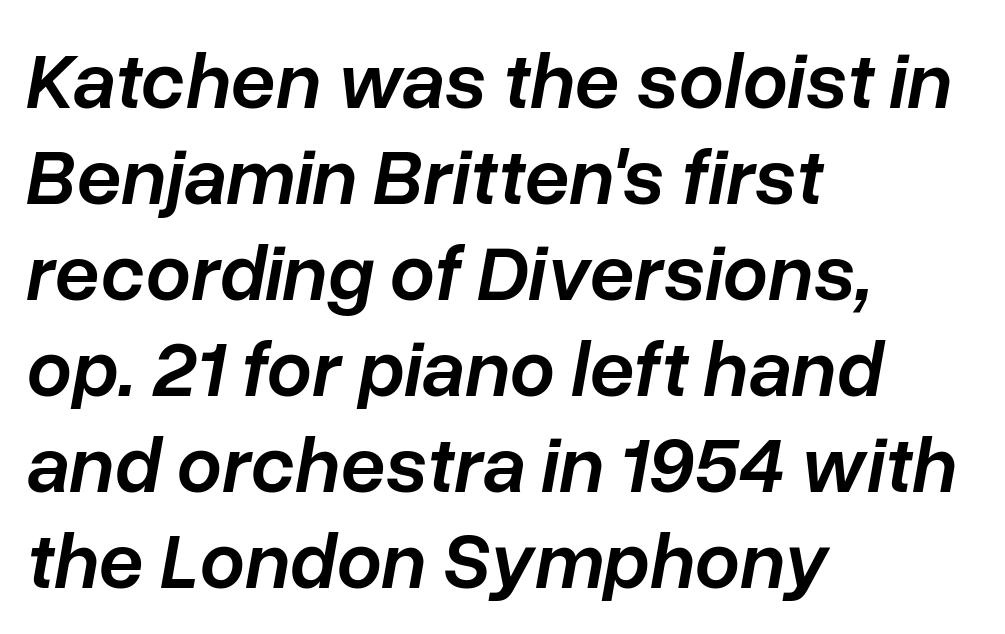
Italic? Definitely — the glyphs are oblique. Spacing verdict: proportional, widths tailored to each character. Caption: semibold face, moderately heavy strokes. This rendering leaves character spacing at its baseline value.
